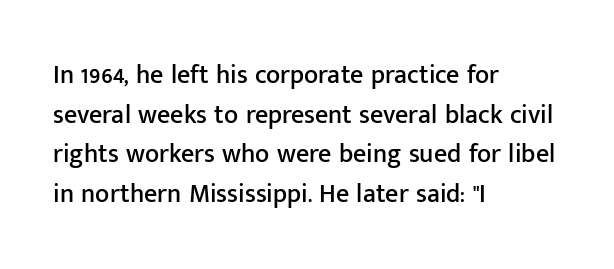
{"italic": "no", "underline": "no", "align": "left", "line_spacing": "normal", "line_spacing_ratio": 1.52, "letter_spacing": "normal", "letter_spacing_em": 0.0, "glyph_px": 26}
